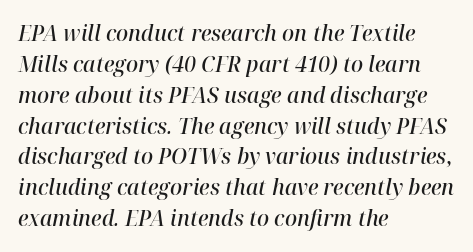
{"italic": "yes", "lean": "right", "slant_degrees": 12, "bold": "semi", "underline": "no", "align": "left", "line_spacing": "normal", "line_spacing_ratio": 1.47, "letter_spacing": "normal", "letter_spacing_em": 0.0, "glyph_px": 21}
